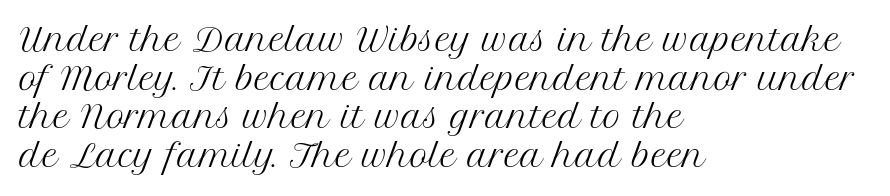
The image shows 31 px regular-weight type; set left-aligned, normal line spacing (1.25x), normal letter spacing, not underlined; medium stroke contrast and a medium x-height.
